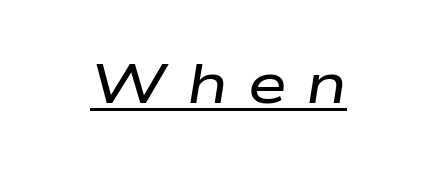
Does the copy run flush right? No — it is centered line by line. Honestly, the underline is the first thing you notice here. There is plenty of visible air inserted between adjacent glyphs. This is oblique type, the kind used for emphasis or titles.
